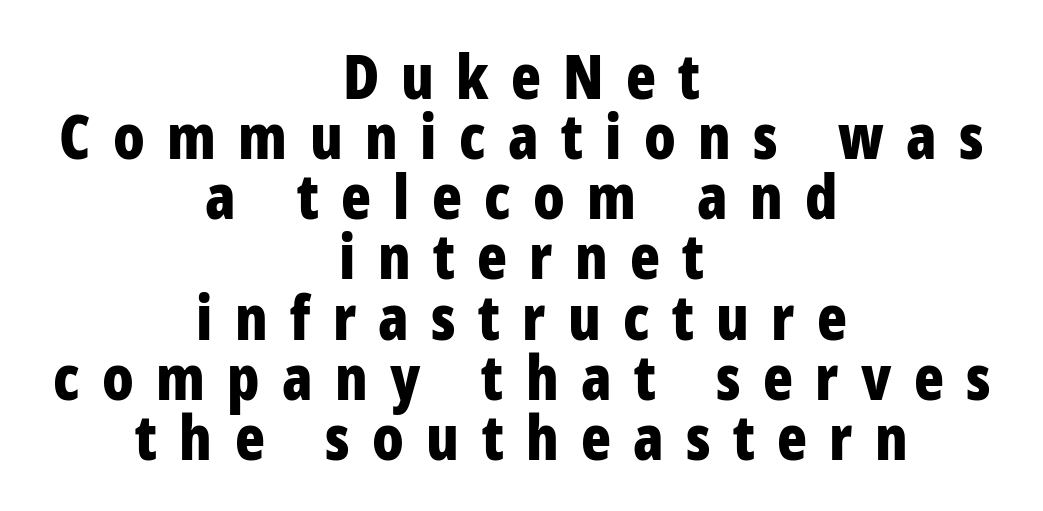
Q: Is the text bold? A: Yes.
Q: Is the text italic (slanted)? A: No, it is upright.
Q: Is the typeface a serif or a sans-serif typeface? A: Sans-serif.
Q: Is the text underlined? A: No.
Q: How is the paragraph aligned? A: Centered.
Q: Is the spacing between letters normal or unusually wide? A: Unusually wide.
Q: Is the spacing between lines tight, normal or loose? A: Tight.
Q: Width (condensed, normal, or wide)? A: Condensed.
Q: Stroke contrast? A: Low.
Q: x-height? A: Medium.
Q: Monospaced? A: No.
